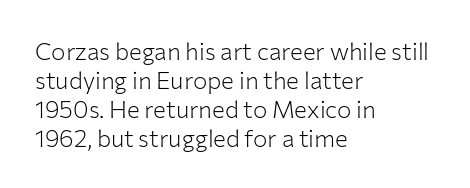
{"italic": "no", "bold": "no", "underline": "no", "align": "left", "line_spacing_ratio": 1.21, "letter_spacing": "normal", "letter_spacing_em": 0.0, "glyph_px": 24}
